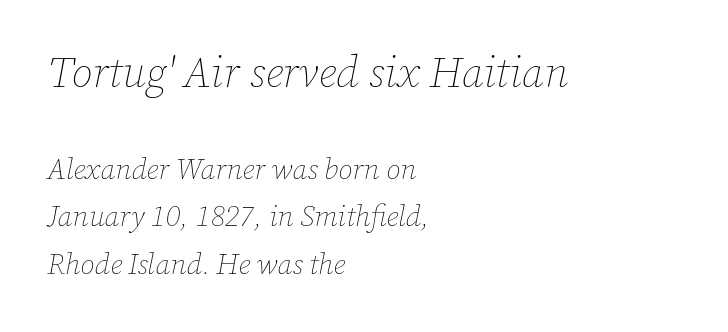
{"italic": "yes", "lean": "right", "slant_degrees": 12, "bold": "no", "weight": "thin", "width": "normal", "stroke_contrast": "low", "x_height": "medium", "monospaced": "no", "underline": "no", "align": "left", "line_spacing": "normal", "line_spacing_ratio": 1.64, "letter_spacing": "normal", "letter_spacing_em": 0.0, "larger_block": "first", "size_ratio": 1.48, "glyph_px": 43}
